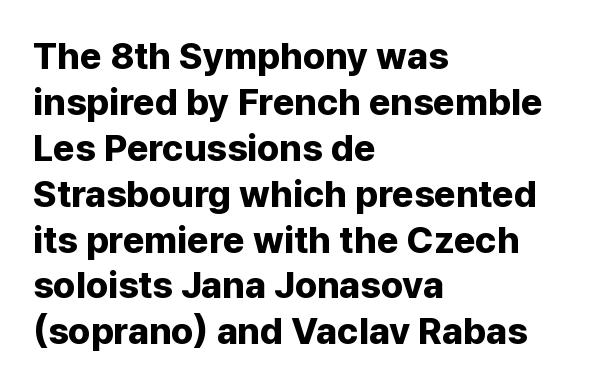
Q: Is the text bold? A: Yes.
Q: Is the text italic (slanted)? A: No, it is upright.
Q: Is the typeface a serif or a sans-serif typeface? A: Sans-serif.
Q: Is the text underlined? A: No.
Q: How is the paragraph aligned? A: Left-aligned.
Q: Is the spacing between letters normal or unusually wide? A: Normal.
Q: Width (condensed, normal, or wide)? A: Normal.
Q: Stroke contrast? A: Low.
Q: x-height? A: Medium.
Q: Monospaced? A: No.
